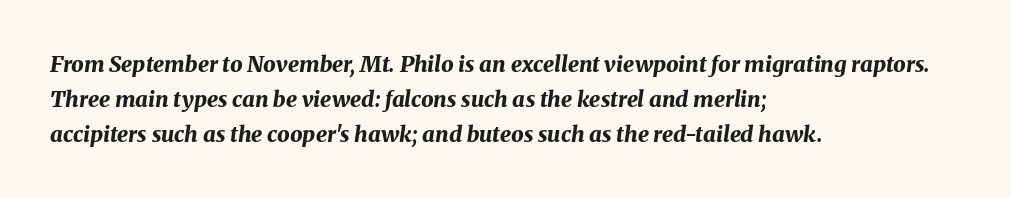
{"italic": "yes", "lean": "right", "slant_degrees": 8, "bold": "yes", "underline": "no", "align": "left", "line_spacing": "normal", "line_spacing_ratio": 1.58, "letter_spacing": "normal", "letter_spacing_em": 0.0, "glyph_px": 22}
